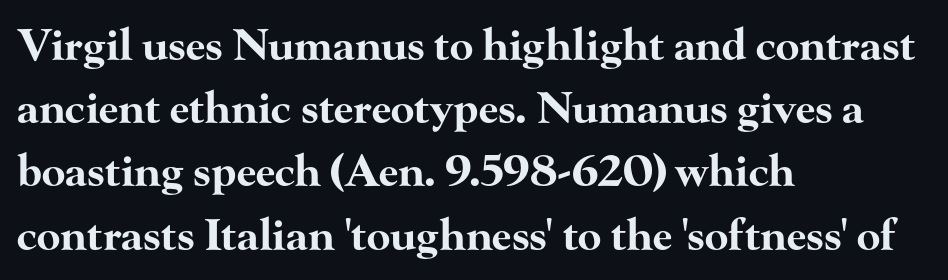
The image shows 43 px bold, wide serif type, upright; set left-aligned, normal line spacing (1.47x), normal letter spacing, not underlined; high stroke contrast and a small x-height.
